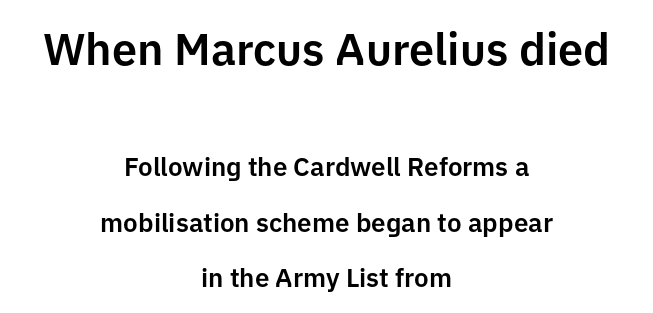
{"serif": "no", "italic": "no", "width": "normal", "stroke_contrast": "low", "x_height": "medium", "monospaced": "no", "underline": "no", "align": "center", "line_spacing": "loose", "line_spacing_ratio": 2.12, "letter_spacing": "normal", "letter_spacing_em": 0.0, "larger_block": "first", "size_ratio": 1.73, "glyph_px": 45}
